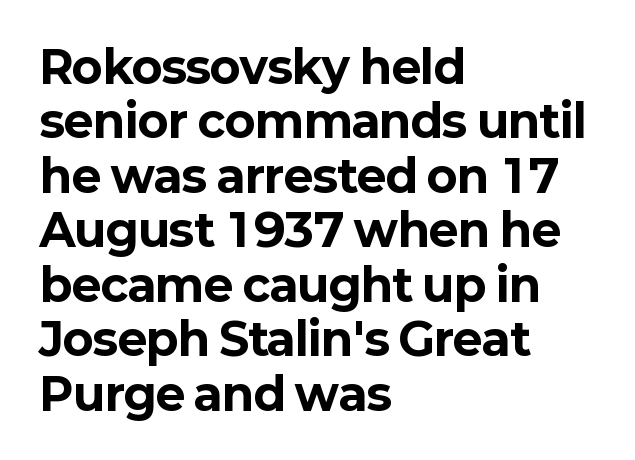
Q: Is the text bold? A: Yes.
Q: Is the text italic (slanted)? A: No, it is upright.
Q: Is the typeface a serif or a sans-serif typeface? A: Sans-serif.
Q: Is the text underlined? A: No.
Q: How is the paragraph aligned? A: Left-aligned.
Q: Is the spacing between letters normal or unusually wide? A: Normal.
Q: Width (condensed, normal, or wide)? A: Normal.
Q: Stroke contrast? A: Low.
Q: x-height? A: Medium.
Q: Monospaced? A: No.
